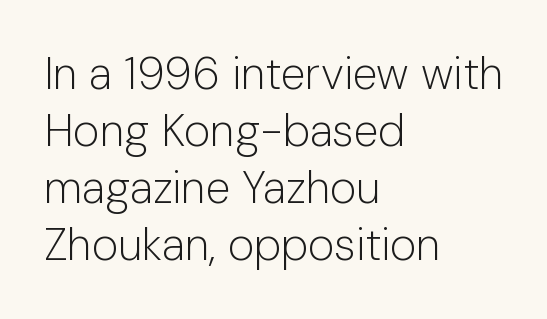
Q: Is the text bold? A: No.
Q: Is the text italic (slanted)? A: No, it is upright.
Q: Is the typeface a serif or a sans-serif typeface? A: Sans-serif.
Q: Is the text underlined? A: No.
Q: How is the paragraph aligned? A: Left-aligned.
Q: Is the spacing between letters normal or unusually wide? A: Normal.
Q: Is the spacing between lines tight, normal or loose? A: Normal.
Q: Width (condensed, normal, or wide)? A: Normal.
Q: Stroke contrast? A: Low.
Q: x-height? A: Medium.
Q: Monospaced? A: No.
